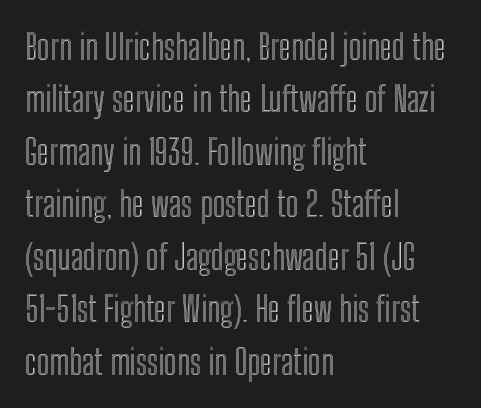
Q: Is the text italic (slanted)? A: No, it is upright.
Q: Is the text underlined? A: No.
Q: How is the paragraph aligned? A: Left-aligned.
Q: Is the spacing between letters normal or unusually wide? A: Normal.
Q: Is the spacing between lines tight, normal or loose? A: Normal.
Q: Width (condensed, normal, or wide)? A: Condensed.
Q: x-height? A: Medium.
Q: Monospaced? A: No.
